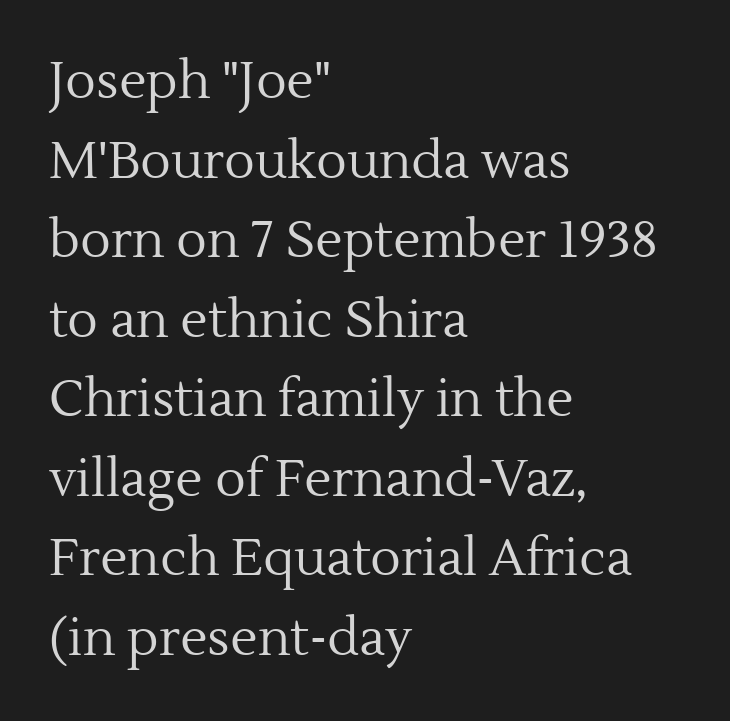
Nope, not italic — everything's standing straight. Descender tails drop into unmarked territory. Compared with typical paragraphs, the rows here are spaced about the same. Horizontal alignment here is leftward, the default for most running prose. What stands out about the letter spacing? Nothing — it is the standard amount. The rendering uses natural spacing where letterforms have individual widths.
